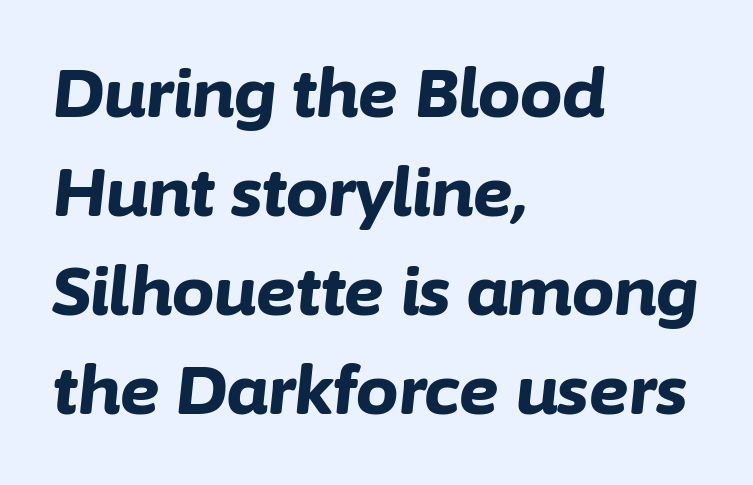
The image shows 67 px bold type, italic (leaning right); set left-aligned, normal line spacing (1.48x), normal letter spacing, not underlined; low stroke contrast and a medium x-height.
